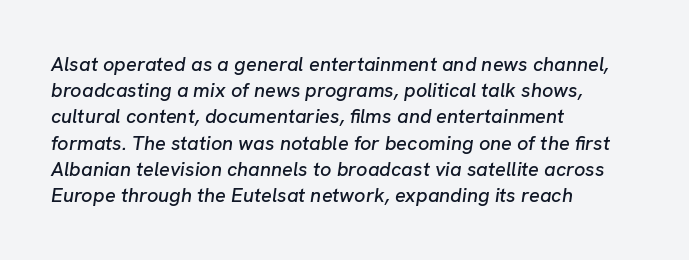
The image shows 20 px text type, italic (leaning right); set left-aligned, normal line spacing (1.31x), normal letter spacing, not underlined.
